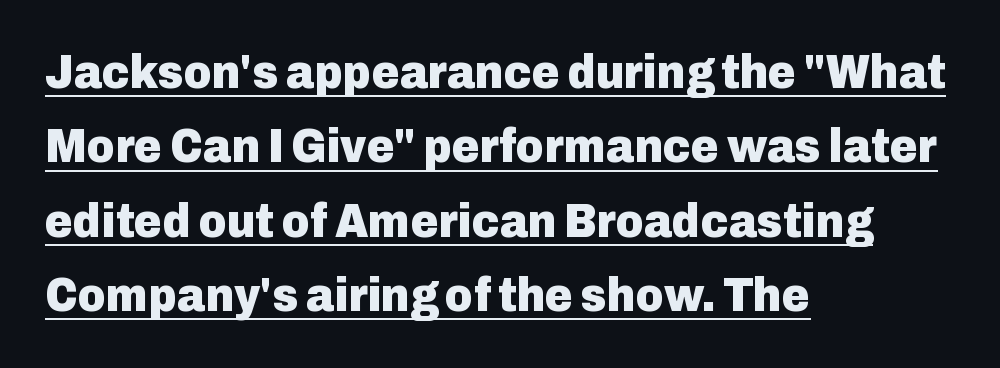
Weight check: bold — yes, fully. The lines are quadded left. No italicization has been applied; the sample stays upright. Leading matches the norm, producing a regular column. The face used here is proportionally spaced, like ordinary book or web type. The designer went with a sans here, leaving each stem footless.
